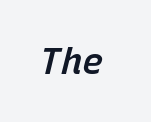
{"italic": "yes", "lean": "right", "slant_degrees": 15, "bold": "semi", "weight": "semibold", "width": "normal", "stroke_contrast": "low", "x_height": "medium", "monospaced": "yes", "underline": "no", "letter_spacing": "normal", "letter_spacing_em": 0.0, "glyph_px": 36}
